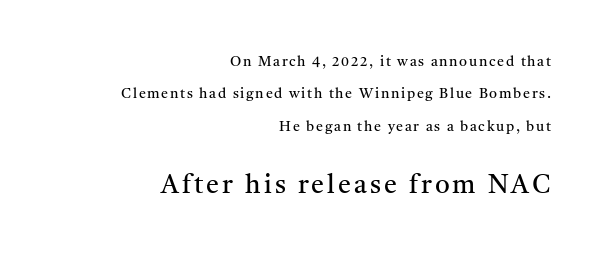
Q: Is the text bold? A: No.
Q: Is the text italic (slanted)? A: No, it is upright.
Q: Is the text underlined? A: No.
Q: How is the paragraph aligned? A: Right-aligned.
Q: Is the spacing between lines tight, normal or loose? A: Loose.
Q: Which block of text is set in a larger size, the first (top) or the second (bottom)? A: The second (bottom) one.
